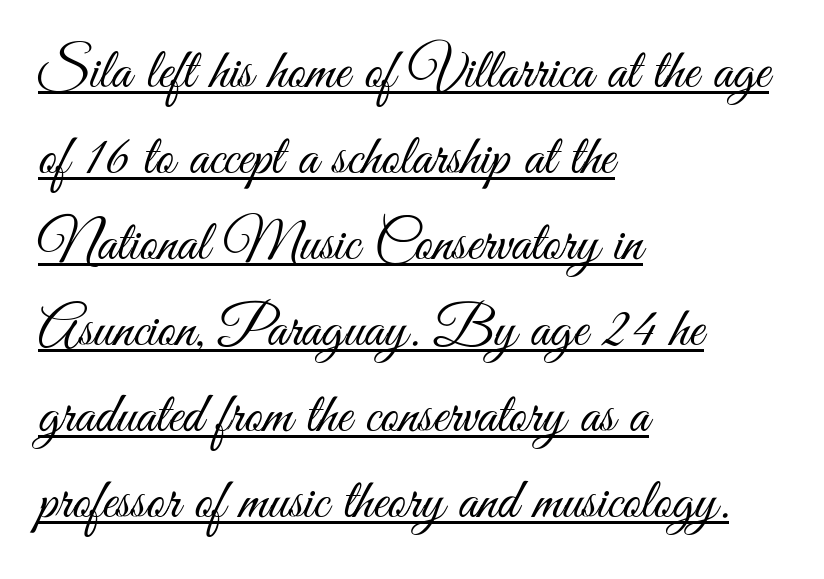
{"serif": "no", "bold": "no", "weight": "light", "width": "condensed", "stroke_contrast": "medium", "x_height": "small", "monospaced": "no", "underline": "yes", "align": "left", "line_spacing": "normal", "line_spacing_ratio": 1.51, "letter_spacing": "normal", "letter_spacing_em": 0.0, "glyph_px": 57}
